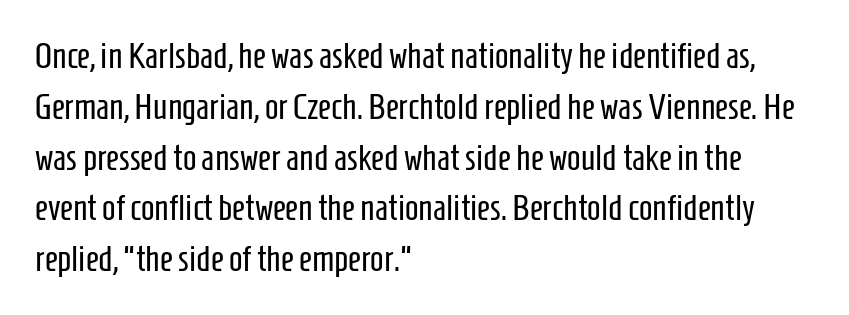
{"serif": "no", "italic": "no", "bold": "no", "weight": "regular", "width": "condensed", "stroke_contrast": "low", "x_height": "medium", "monospaced": "no", "underline": "no", "align": "left", "line_spacing": "normal", "line_spacing_ratio": 1.41, "letter_spacing": "normal", "letter_spacing_em": 0.0, "glyph_px": 36}
